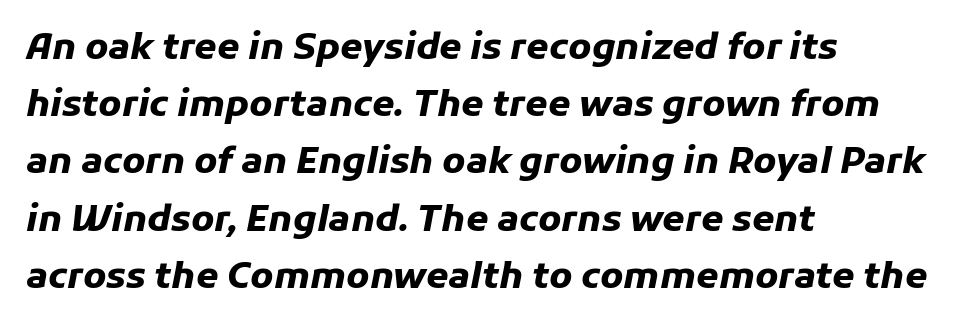
The string is rendered with underlining switched off. Weight check: bold — yes, fully. Note the varied advance widths — an 'i' is clearly narrower than an 'm'. A classic flush-left, rag-right setting is used for this passage. Does the leading feel generous? No, just average. Words appear dense and cohesive because spacing is normal.
